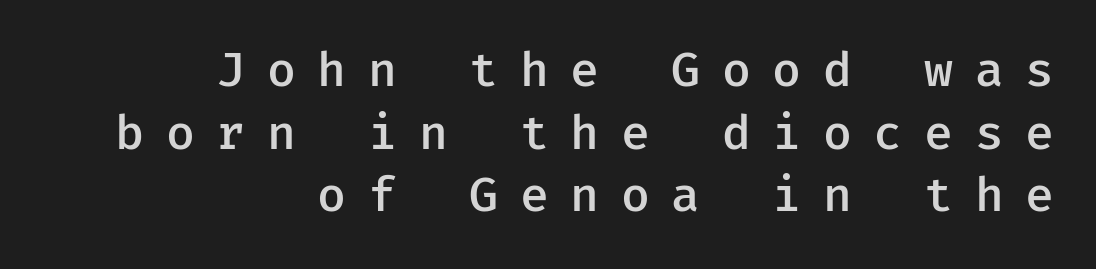
Q: Is the text bold? A: Semi-bold.
Q: Is the text italic (slanted)? A: No, it is upright.
Q: Is the typeface a serif or a sans-serif typeface? A: Sans-serif.
Q: Is the text underlined? A: No.
Q: How is the paragraph aligned? A: Right-aligned.
Q: Is the spacing between letters normal or unusually wide? A: Unusually wide.
Q: Is the spacing between lines tight, normal or loose? A: Normal.
Q: Width (condensed, normal, or wide)? A: Normal.
Q: Stroke contrast? A: Low.
Q: x-height? A: Medium.
